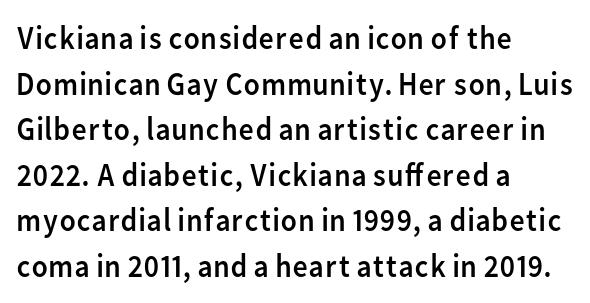
Observe the absence of serifs on each vertical stroke in this sample. These lines are rendered in a variable-pitch font. Rows of type keep a routine distance in the vertical direction. Stems here are at most as thick as an everyday book face. Every character sits straight up, as roman type does.
